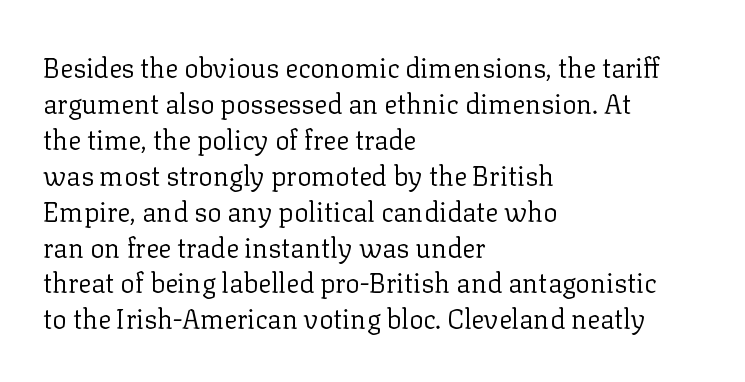
{"italic": "no", "bold": "no", "underline": "no", "align": "left", "line_spacing": "normal", "line_spacing_ratio": 1.33, "letter_spacing": "normal", "letter_spacing_em": 0.0, "glyph_px": 27}
